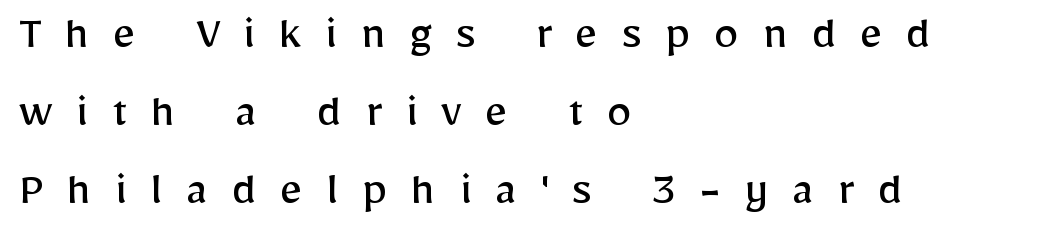
Q: Is the text bold? A: No.
Q: Is the text italic (slanted)? A: No, it is upright.
Q: Is the typeface a serif or a sans-serif typeface? A: Sans-serif.
Q: Is the text underlined? A: No.
Q: How is the paragraph aligned? A: Left-aligned.
Q: Is the spacing between letters normal or unusually wide? A: Unusually wide.
Q: Is the spacing between lines tight, normal or loose? A: Normal.
Q: Width (condensed, normal, or wide)? A: Normal.
Q: Stroke contrast? A: Low.
Q: x-height? A: Medium.
Q: Monospaced? A: No.
